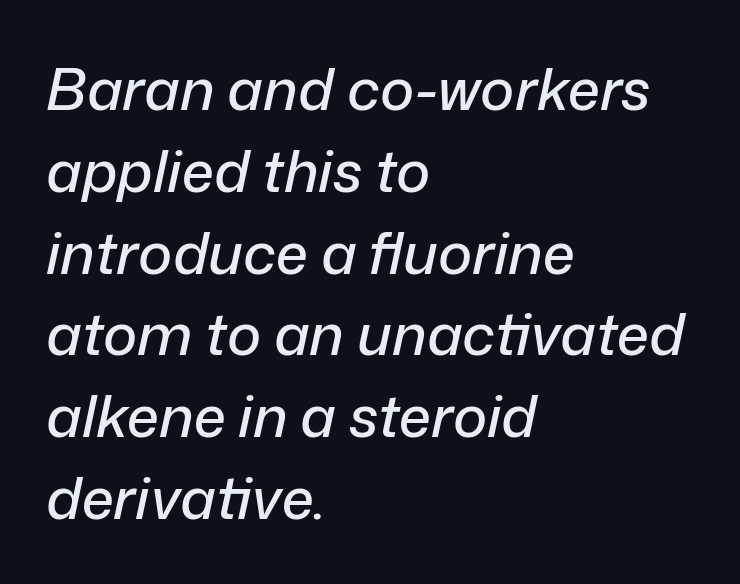
{"italic": "yes", "lean": "right", "slant_degrees": 12, "width": "normal", "stroke_contrast": "low", "x_height": "medium", "monospaced": "no", "underline": "no", "align": "left", "line_spacing": "normal", "line_spacing_ratio": 1.41, "letter_spacing": "normal", "letter_spacing_em": 0.0, "glyph_px": 58}
